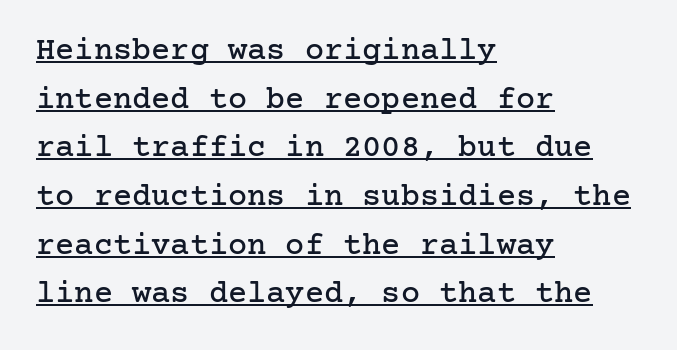
{"serif": "yes", "italic": "no", "width": "normal", "stroke_contrast": "low", "x_height": "medium", "underline": "yes", "align": "left", "line_spacing": "normal", "line_spacing_ratio": 1.52, "letter_spacing": "normal", "letter_spacing_em": 0.0, "glyph_px": 32}
